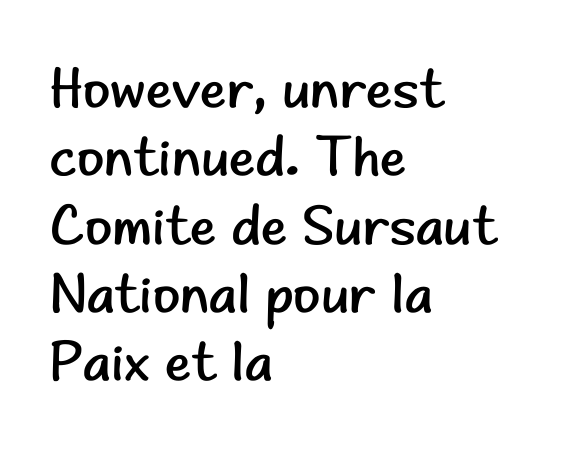
Q: Is the text bold? A: No.
Q: Is the text italic (slanted)? A: No, it is upright.
Q: Is the typeface a serif or a sans-serif typeface? A: Sans-serif.
Q: Is the text underlined? A: No.
Q: How is the paragraph aligned? A: Left-aligned.
Q: Is the spacing between letters normal or unusually wide? A: Normal.
Q: Width (condensed, normal, or wide)? A: Normal.
Q: Stroke contrast? A: Low.
Q: x-height? A: Small.
Q: Monospaced? A: No.
